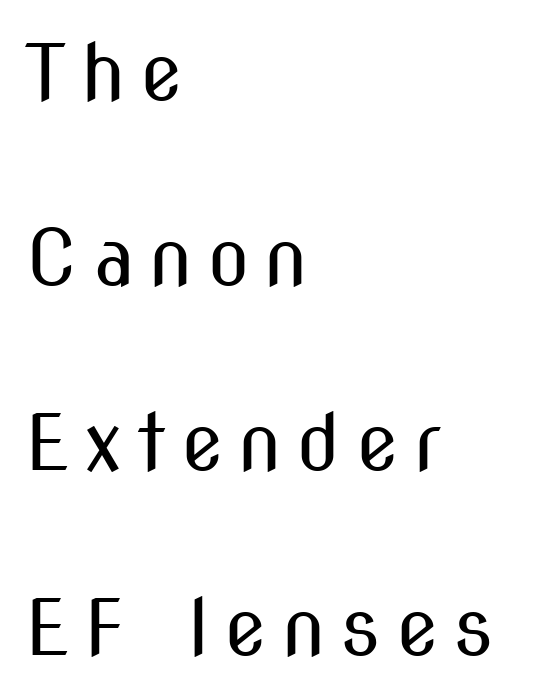
The letters advance in unequal steps, a hallmark of proportional type. No chunkiness to these letters — they're not bold. This rendering features lettering with no underline. In terms of leading, this rendering errs on the spacious side. The font family rendered here belongs to the sans-serif group.
